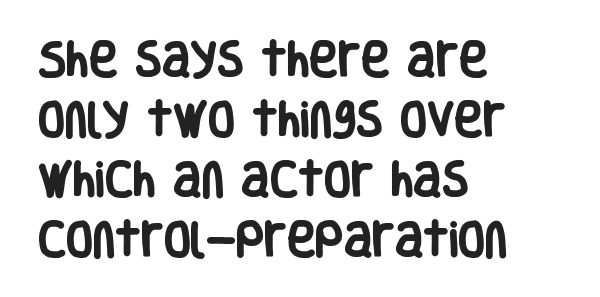
Line beginnings align vertically; line endings do not. The baseline area is clear. Set as a true bold cut, around the 700 mark. Unlike italic type, these characters show no tilt at all.
